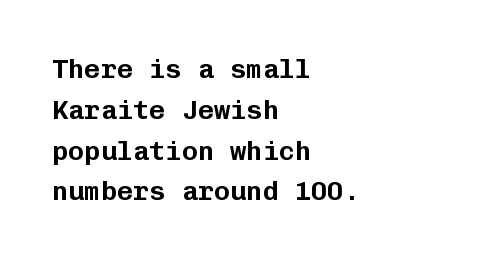
Q: Is the text italic (slanted)? A: No, it is upright.
Q: Is the text underlined? A: No.
Q: How is the paragraph aligned? A: Left-aligned.
Q: Is the spacing between letters normal or unusually wide? A: Normal.
Q: Is the spacing between lines tight, normal or loose? A: Normal.
